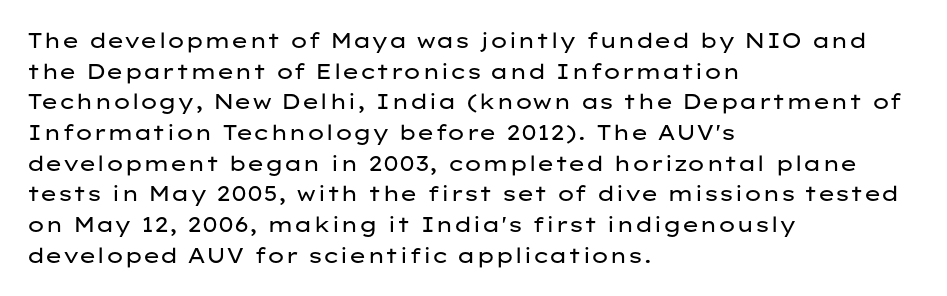
Q: Is the text bold? A: No.
Q: Is the text italic (slanted)? A: No, it is upright.
Q: Is the text underlined? A: No.
Q: How is the paragraph aligned? A: Left-aligned.
Q: Is the spacing between letters normal or unusually wide? A: Normal.
Q: Is the spacing between lines tight, normal or loose? A: Normal.
